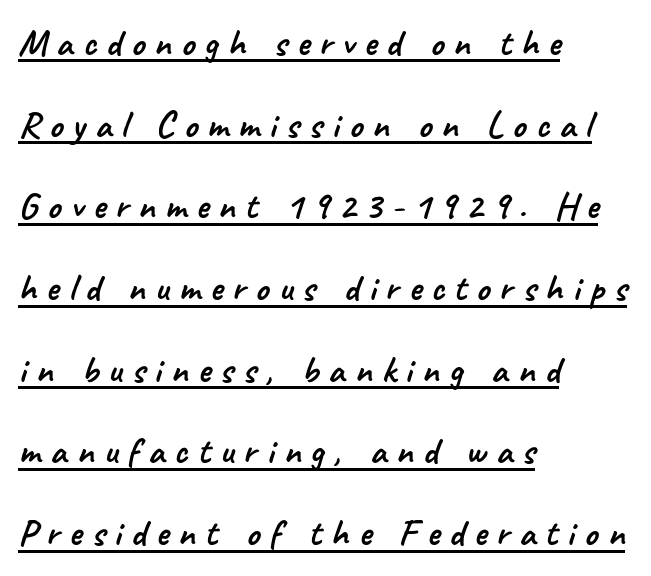
Casual observation: everything's shoved over to the left. Compared with undecorated copy, this sample adds a rule below the words. Observe the wide spacing: letters keep a clear distance from each other. Baseline-to-baseline distance is far greater than the letter height. Proportional: the letters do not fall into vertical columns.
